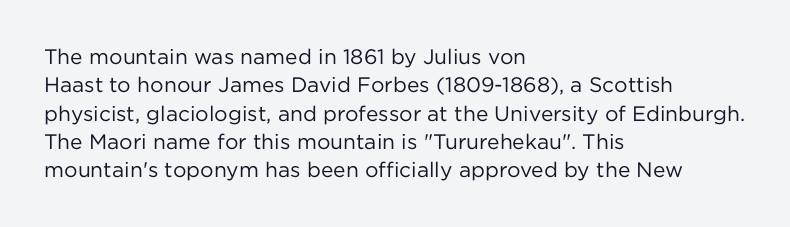
{"italic": "no", "bold": "no", "underline": "no", "align": "left", "line_spacing": "normal", "line_spacing_ratio": 1.35, "letter_spacing": "normal", "letter_spacing_em": 0.0, "glyph_px": 21}
